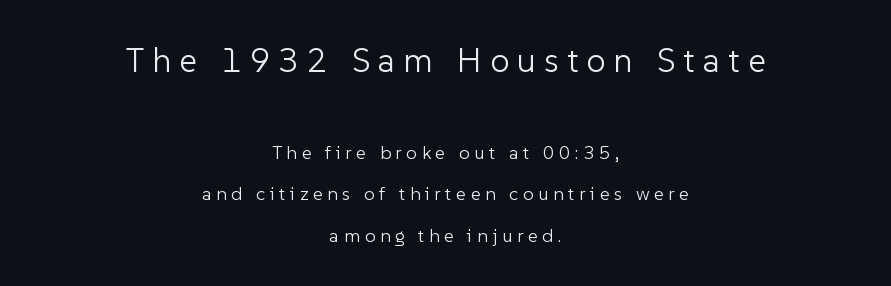
The passage shown is not underscored anywhere. Regarding serifs, this sample does without them. Vertical stems look standard width or narrower in stroke. Notice how the passage keeps no hard edge, just a central spine. Loose tracking; the words dissolve into strings of separated letters.
